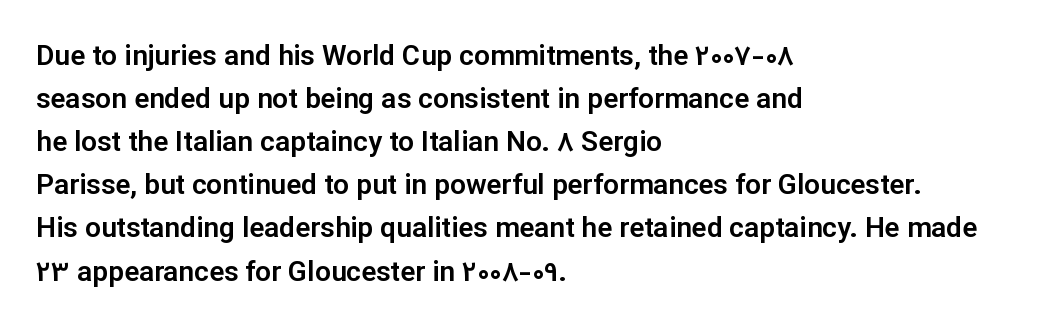
Q: Is the text italic (slanted)? A: No, it is upright.
Q: Is the typeface a serif or a sans-serif typeface? A: Sans-serif.
Q: Is the text underlined? A: No.
Q: How is the paragraph aligned? A: Left-aligned.
Q: Is the spacing between letters normal or unusually wide? A: Normal.
Q: Is the spacing between lines tight, normal or loose? A: Normal.
Q: Width (condensed, normal, or wide)? A: Normal.
Q: Stroke contrast? A: Low.
Q: x-height? A: Medium.
Q: Monospaced? A: No.
